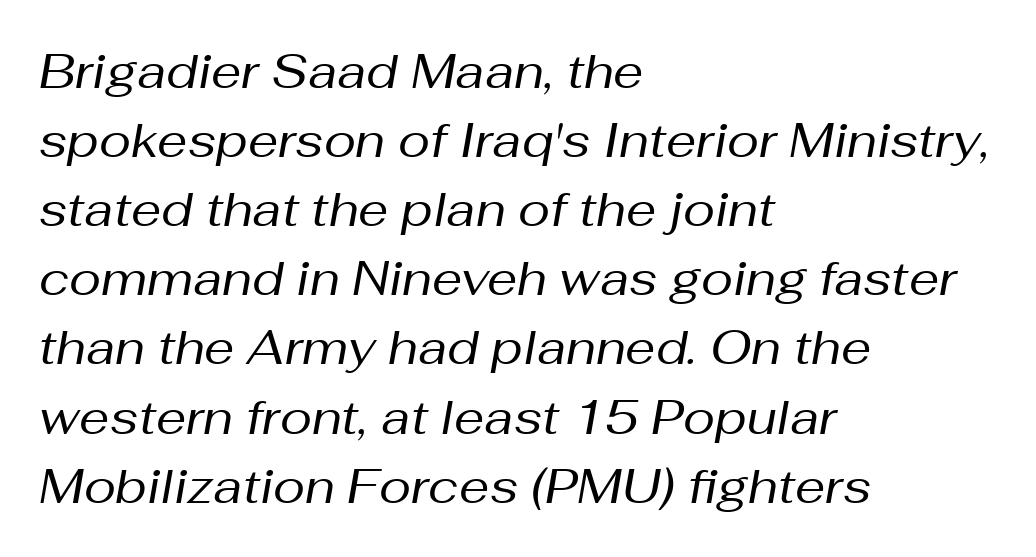
Yep, that's italic — everything's leaning. The rendering uses natural spacing where letterforms have individual widths. Line starts are locked; line ends wander. Short note: letters normally spaced. Think standard paragraph weight, or any step lighter than that. Evenly set lines give the paragraph a standard silhouette.
